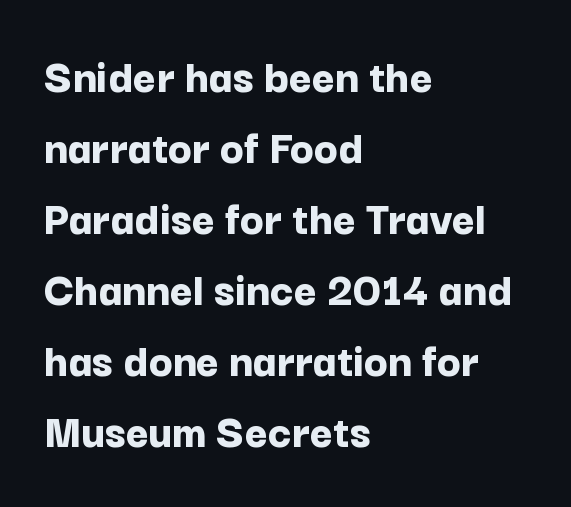
{"serif": "no", "italic": "no", "bold": "yes", "weight": "bold", "width": "normal", "stroke_contrast": "low", "x_height": "medium", "monospaced": "no", "underline": "no", "align": "left", "line_spacing": "normal", "line_spacing_ratio": 1.45, "letter_spacing": "normal", "letter_spacing_em": 0.0, "glyph_px": 49}
